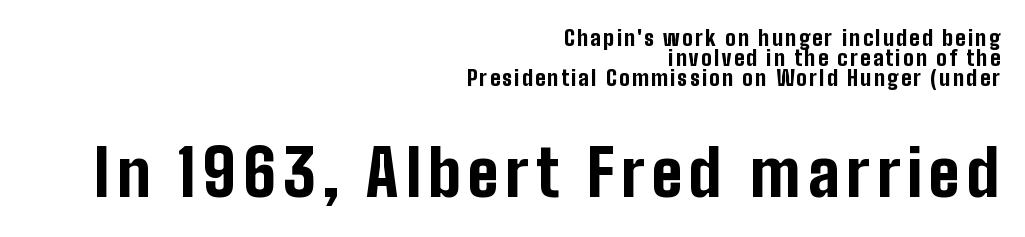
The image shows 63 px bold, condensed sans-serif type, upright; set right-aligned, tight line spacing (0.95x), not underlined; the second (bottom) block is 3.0x larger; low stroke contrast and a medium x-height.
